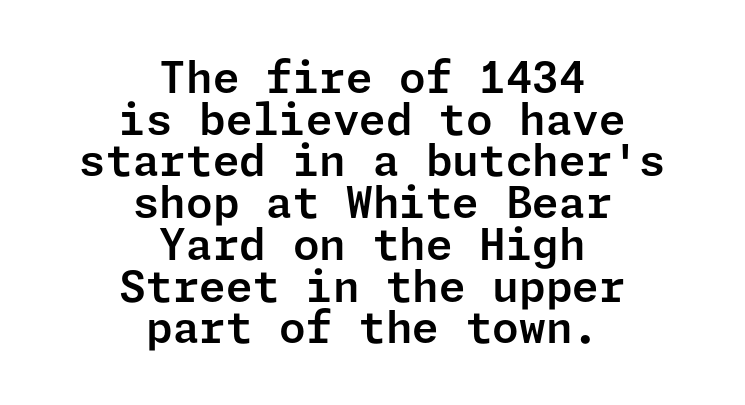
The image shows 43 px sans-serif type, upright; set centered, tight line spacing (0.97x), normal letter spacing, not underlined; low stroke contrast and a medium x-height.
